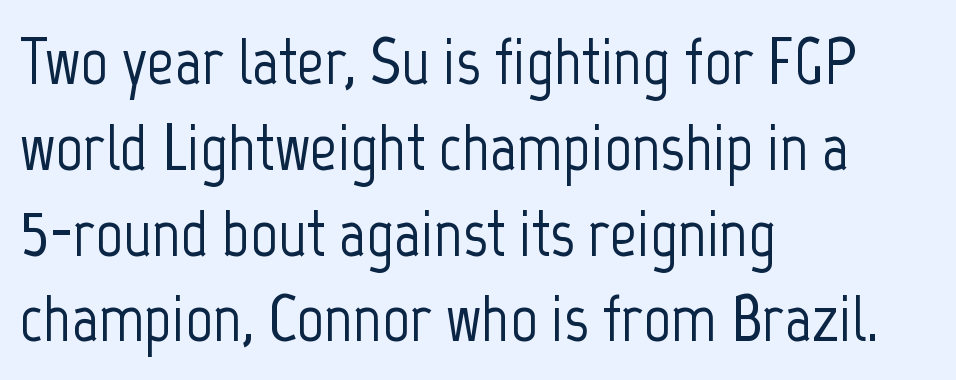
{"serif": "no", "italic": "no", "width": "condensed", "stroke_contrast": "low", "x_height": "medium", "monospaced": "no", "underline": "no", "align": "left", "line_spacing": "normal", "line_spacing_ratio": 1.28, "letter_spacing": "normal", "letter_spacing_em": 0.0, "glyph_px": 67}
